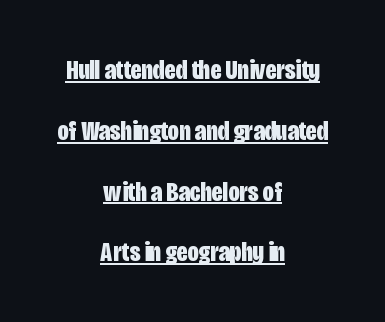
{"serif": "no", "italic": "no", "bold": "yes", "weight": "bold", "width": "condensed", "stroke_contrast": "low", "x_height": "large", "monospaced": "no", "underline": "yes", "align": "center", "line_spacing": "loose", "line_spacing_ratio": 2.17, "letter_spacing": "normal", "letter_spacing_em": 0.0, "glyph_px": 28}
